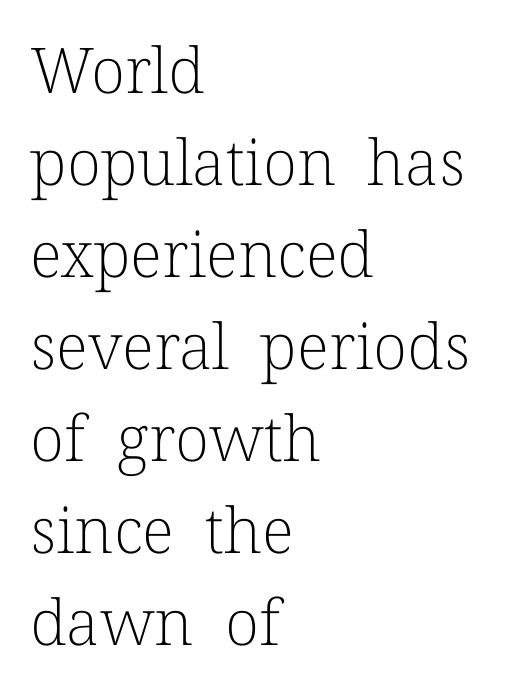
The image shows 63 px light serif type, upright; set left-aligned, normal line spacing (1.46x), normal letter spacing, not underlined; low stroke contrast and a medium x-height.
